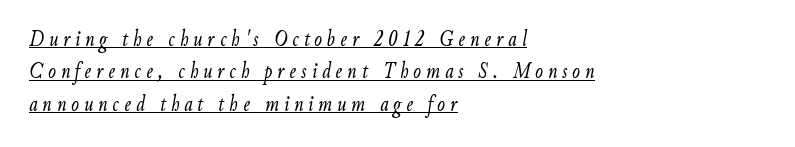
Line beginnings align vertically; line endings do not. Is the type heavy? It reads as light-to-regular instead. Honestly, the letter spacing is so wide it's the main thing you notice. Regular leading.
